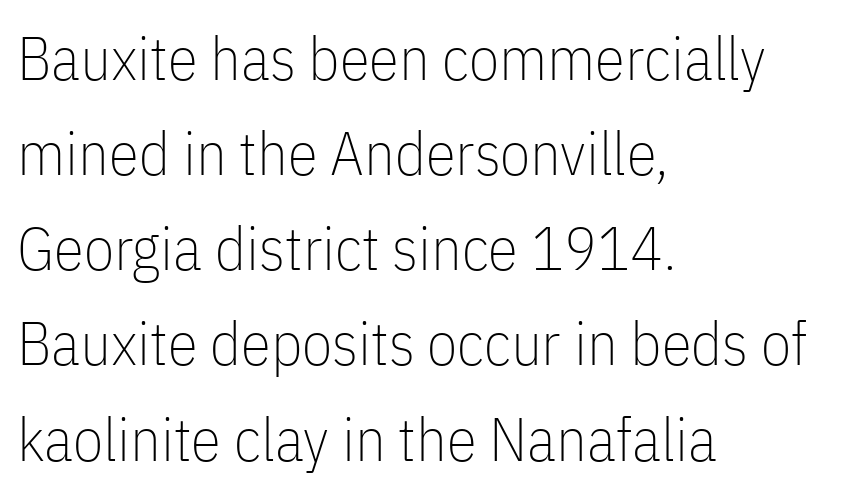
{"serif": "no", "italic": "no", "bold": "no", "weight": "thin", "width": "condensed", "stroke_contrast": "low", "x_height": "medium", "monospaced": "no", "underline": "no", "align": "left", "line_spacing": "normal", "line_spacing_ratio": 1.56, "letter_spacing": "normal", "letter_spacing_em": 0.0, "glyph_px": 61}
